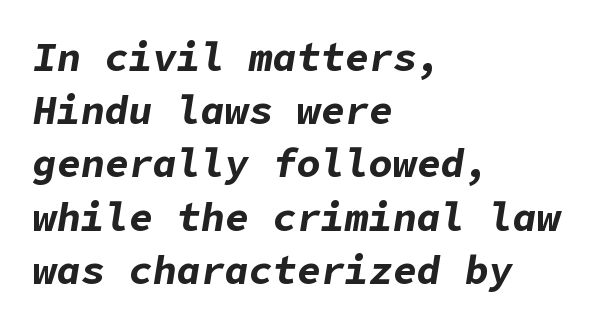
{"italic": "yes", "lean": "right", "slant_degrees": 9, "bold": "yes", "weight": "bold", "width": "normal", "stroke_contrast": "low", "x_height": "medium", "underline": "no", "align": "left", "line_spacing": "normal", "line_spacing_ratio": 1.33, "letter_spacing": "normal", "letter_spacing_em": 0.0, "glyph_px": 40}
